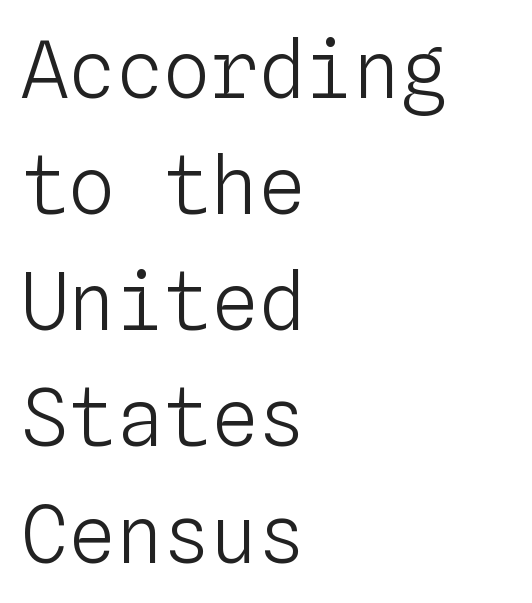
The image shows 79 px light type, upright, monospaced; set left-aligned, normal line spacing (1.47x), normal letter spacing, not underlined; low stroke contrast and a medium x-height.
